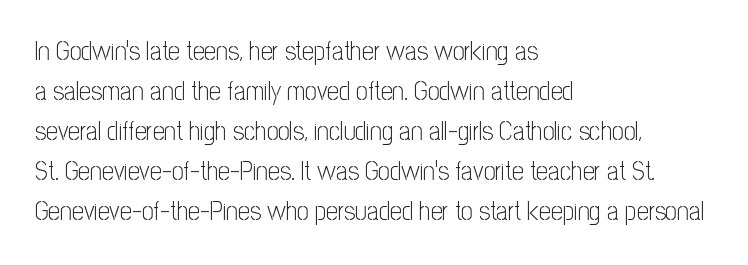
The image shows 26 px text type, upright; set left-aligned, normal line spacing (1.54x), normal letter spacing, not underlined.
